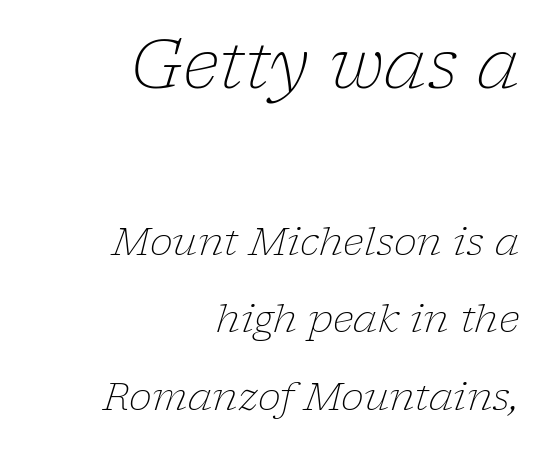
The image shows 68 px light serif type, italic (leaning right); set right-aligned, loose line spacing (1.99x), normal letter spacing, not underlined; the first (top) block is 1.74x larger; low stroke contrast and a medium x-height.
